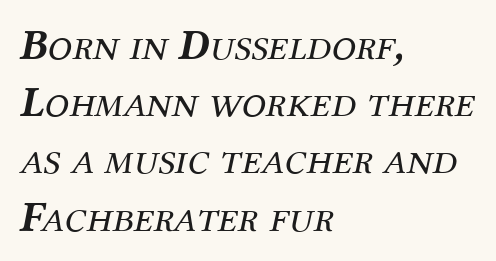
This sample uses an oblique cut, with every glyph tilted off the vertical. Quick note: underline off. The font is comparable to plain body text, perhaps lighter. The block of text has a typical density, with ordinary space between rows. The paragraph shown leans on its left margin. Examine the stroke ends and you'll spot serifs.
